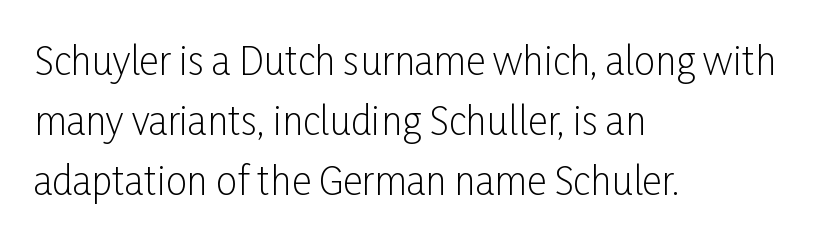
The lines in this sample share a left origin and differ only in where they stop. Compared with typical paragraphs, the rows here are spaced about the same. The rendering uses natural spacing where letterforms have individual widths. Is this a sans? Yes — the strokes have no serifs. Tracking value appears to be zero — textbook default spacing.
